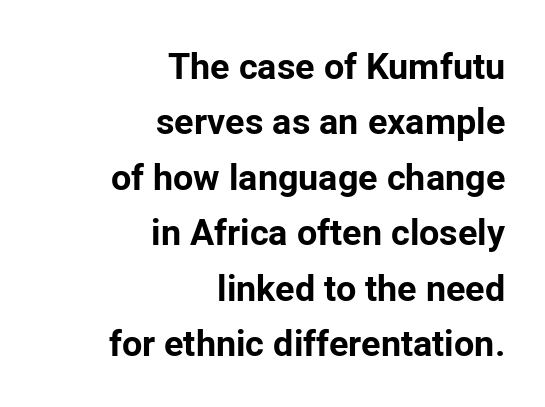
Spacing between characters is what you'd get straight out of the box. Where is the straight margin? On the right. Regarding serifs, this sample does without them. The type sits square on the baseline with zero lean.
